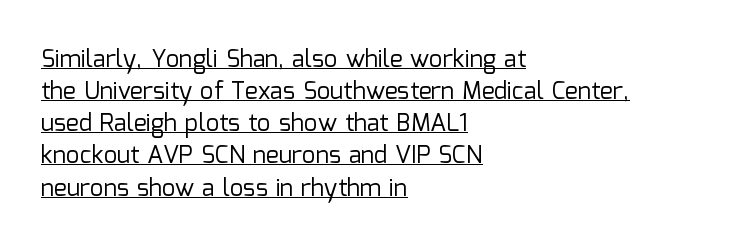
Q: Is the text bold? A: No.
Q: Is the text italic (slanted)? A: No, it is upright.
Q: Is the text underlined? A: Yes.
Q: How is the paragraph aligned? A: Left-aligned.
Q: Is the spacing between letters normal or unusually wide? A: Normal.
Q: Is the spacing between lines tight, normal or loose? A: Normal.
